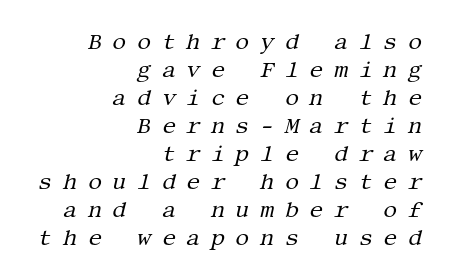
{"italic": "yes", "lean": "right", "slant_degrees": 13, "bold": "no", "underline": "no", "align": "right", "line_spacing": "normal", "line_spacing_ratio": 1.27, "letter_spacing": "wide", "letter_spacing_em": 0.48, "glyph_px": 22}
